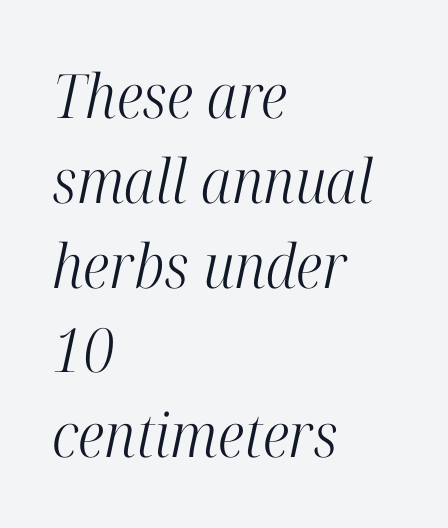
{"serif": "yes", "italic": "yes", "lean": "right", "slant_degrees": 12, "bold": "no", "weight": "light", "width": "condensed", "stroke_contrast": "high", "x_height": "medium", "monospaced": "no", "underline": "no", "align": "left", "line_spacing": "normal", "line_spacing_ratio": 1.39, "letter_spacing": "normal", "letter_spacing_em": 0.0, "glyph_px": 61}
